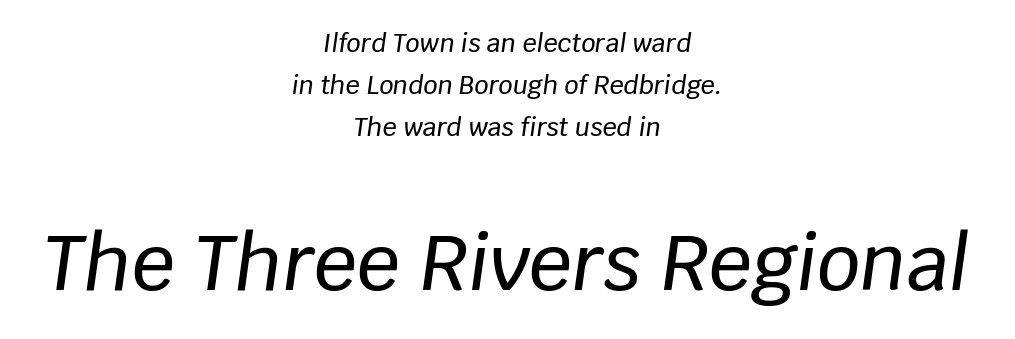
Two sizes are in play, and the larger belongs to the second block. Look at the tracking — it's just the regular setting, nothing added. The text block is weighted toward neither margin, spreading evenly from the middle. The block of text has a typical density, with ordinary space between rows. The passage shown is typed in a proportional face where columns would drift. The passage shown is not underscored anywhere.
